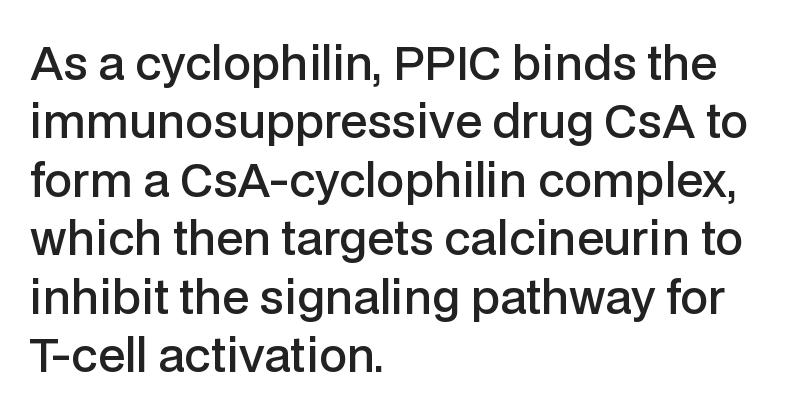
Posture: vertical. Leading matches the norm, producing a regular column. Each letter's strokes conclude bluntly, with no projecting serifs. Anything drawn beneath the words? Only blank space.
